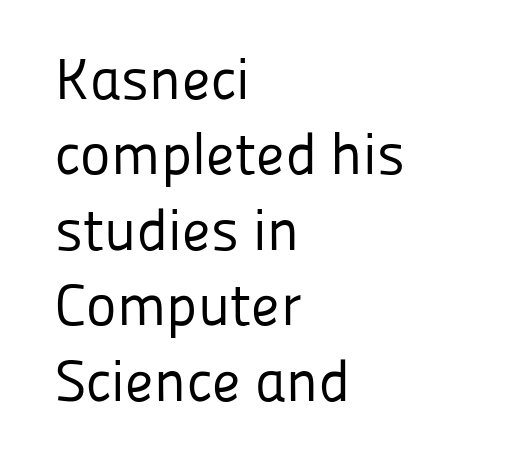
The image shows 58 px regular-weight sans-serif type, upright; set left-aligned, normal line spacing (1.3x), normal letter spacing, not underlined; low stroke contrast and a medium x-height.
